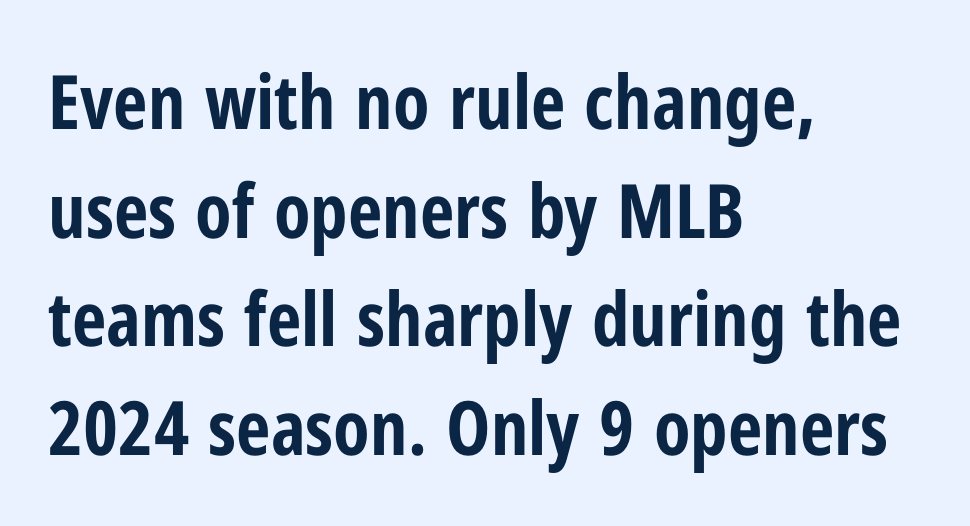
Stroke terminals: plain, sans-serif. Does the copy run flush right? No — it runs flush left. The passage shown is typed in a proportional face where columns would drift. Upright lettering throughout.
